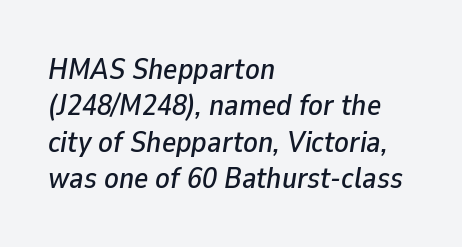
{"italic": "yes", "lean": "right", "slant_degrees": 9, "width": "normal", "stroke_contrast": "low", "x_height": "medium", "monospaced": "no", "underline": "no", "align": "left", "line_spacing_ratio": 1.21, "letter_spacing": "normal", "letter_spacing_em": 0.0, "glyph_px": 30}
